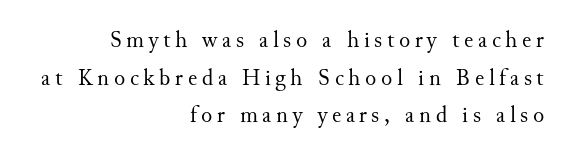
The image shows 23 px text type, upright; set right-aligned, normal line spacing (1.64x), unusually wide letter spacing (+0.2 em), not underlined.
